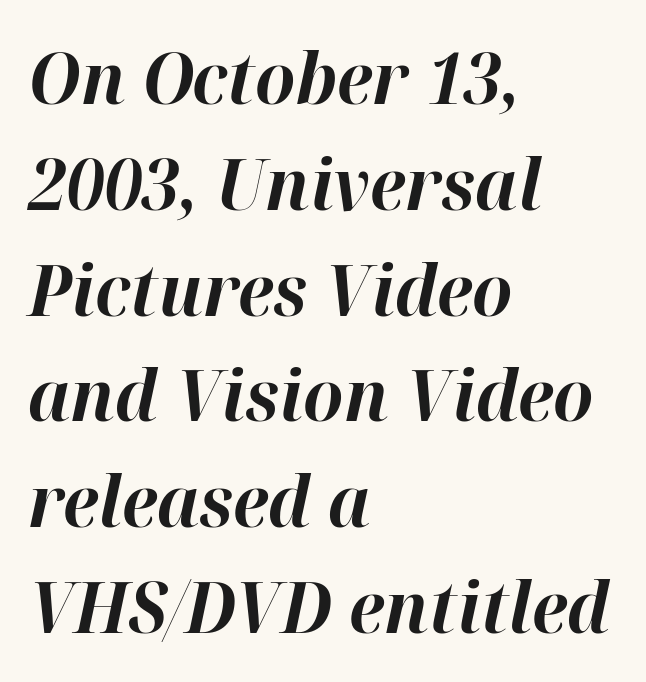
{"italic": "yes", "lean": "right", "slant_degrees": 12, "bold": "yes", "weight": "bold", "width": "normal", "stroke_contrast": "high", "x_height": "medium", "monospaced": "no", "underline": "no", "align": "left", "line_spacing": "normal", "line_spacing_ratio": 1.49, "letter_spacing": "normal", "letter_spacing_em": 0.0, "glyph_px": 71}
